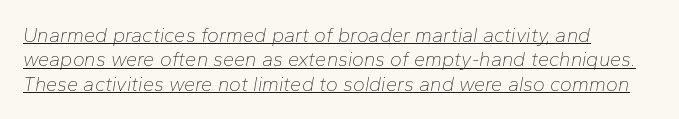
{"italic": "yes", "lean": "right", "slant_degrees": 10, "bold": "no", "underline": "yes", "align": "left", "line_spacing_ratio": 1.22, "letter_spacing": "normal", "letter_spacing_em": 0.0, "glyph_px": 20}
